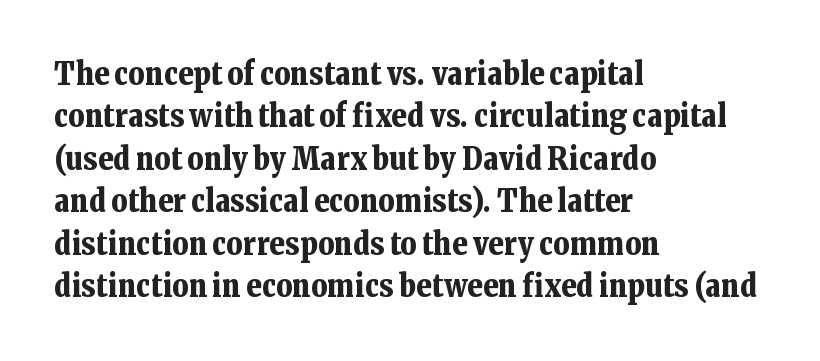
These lines keep a tight, regular rhythm from letter to letter. Proportional: the letters do not fall into vertical columns. The paragraph shown leans on its left margin. Leading: standard.
